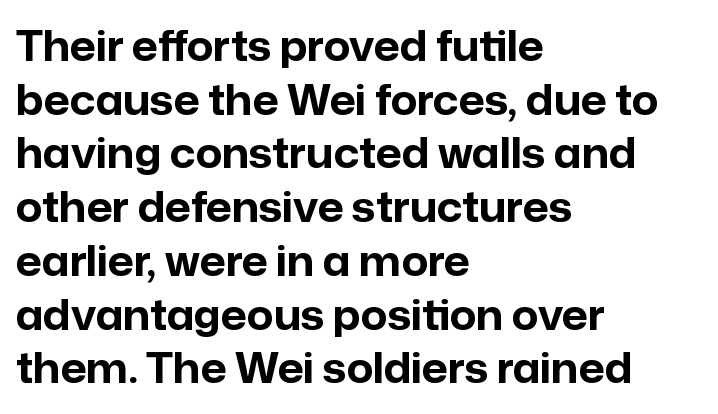
{"serif": "no", "italic": "no", "bold": "yes", "weight": "bold", "width": "normal", "stroke_contrast": "low", "x_height": "medium", "monospaced": "no", "underline": "no", "align": "left", "line_spacing": "normal", "line_spacing_ratio": 1.31, "letter_spacing": "normal", "letter_spacing_em": 0.0, "glyph_px": 41}
